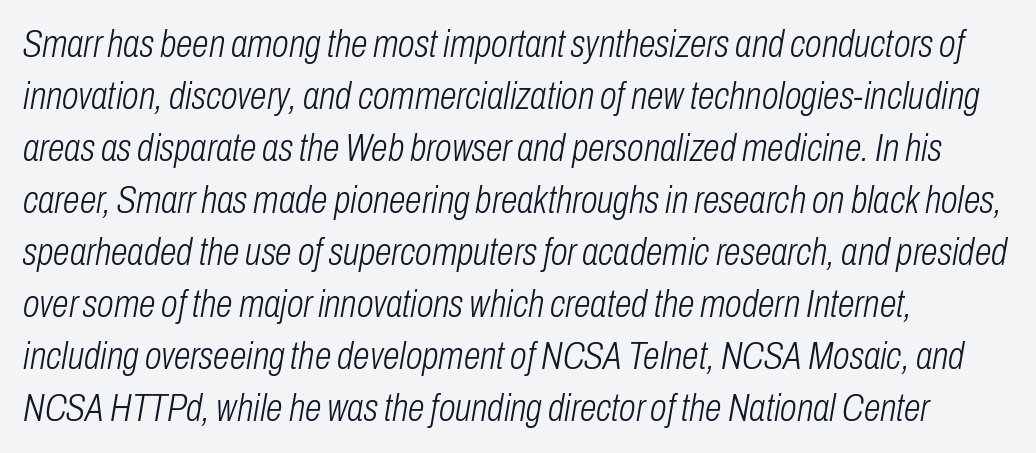
Q: Is the text bold? A: No.
Q: Is the text italic (slanted)? A: Yes, it leans right by about 10 degrees.
Q: Is the text underlined? A: No.
Q: How is the paragraph aligned? A: Left-aligned.
Q: Is the spacing between letters normal or unusually wide? A: Normal.
Q: Is the spacing between lines tight, normal or loose? A: Normal.
Q: Width (condensed, normal, or wide)? A: Condensed.
Q: Stroke contrast? A: Low.
Q: x-height? A: Medium.
Q: Monospaced? A: No.
